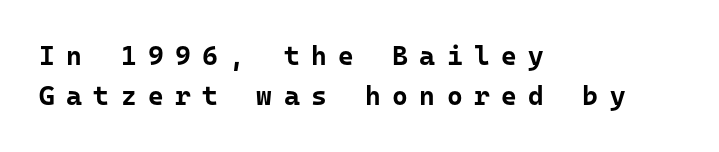
The image shows 27 px bold type, upright; set left-aligned, normal line spacing (1.5x), unusually wide letter spacing (+0.42 em), not underlined.
